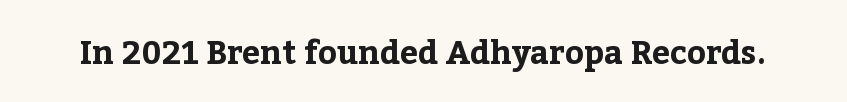
Q: Is the text bold? A: Yes.
Q: Is the text italic (slanted)? A: No, it is upright.
Q: Is the typeface a serif or a sans-serif typeface? A: Serif.
Q: Is the text underlined? A: No.
Q: Is the spacing between letters normal or unusually wide? A: Normal.
Q: Width (condensed, normal, or wide)? A: Normal.
Q: Stroke contrast? A: Low.
Q: x-height? A: Medium.
Q: Monospaced? A: No.
